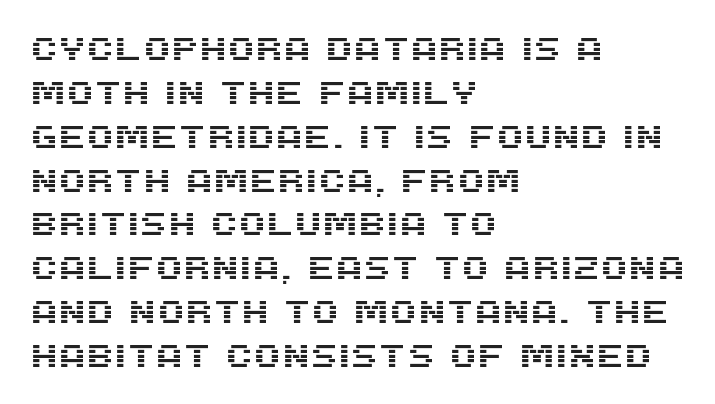
{"serif": "no", "italic": "no", "width": "normal", "stroke_contrast": "medium", "x_height": "large", "monospaced": "no", "underline": "no", "align": "left", "line_spacing": "normal", "line_spacing_ratio": 1.37, "letter_spacing": "normal", "letter_spacing_em": 0.0, "glyph_px": 32}
